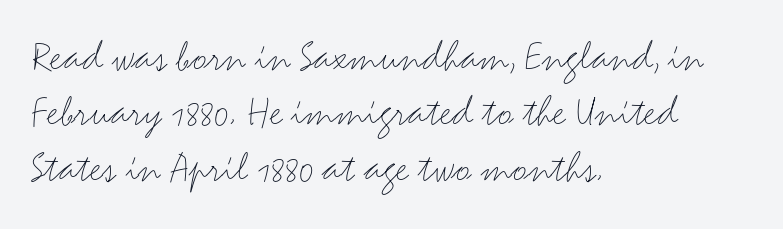
Weight: not bold — regular or lighter. Students, note that the glyphs here touch the page at normal intervals. A student would call this left alignment; a typographer would say flush left, rag right. Underlining? Definitely not there. Regarding serifs, this sample does without them.
